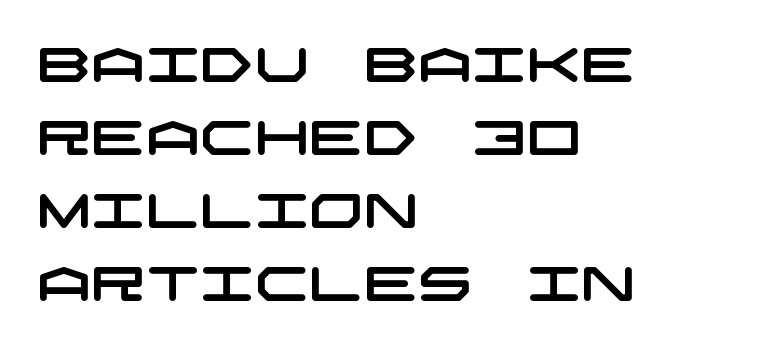
Nobody drew a line under any word here. Regular leading. Is this a sans? Yes — the strokes have no serifs. Which margin do the lines hug? The left one — the right edge is uneven. The gaps between neighbouring characters are ordinary and unremarkable.
